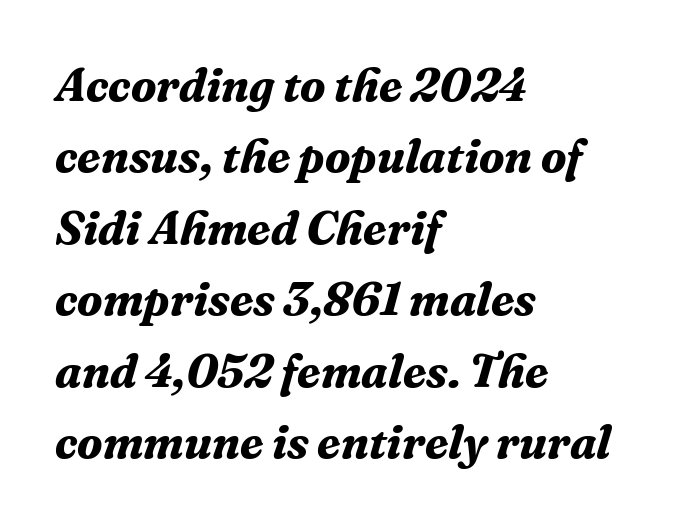
Q: Is the text bold? A: Yes.
Q: Is the text italic (slanted)? A: Yes, it leans right by about 16 degrees.
Q: Is the typeface a serif or a sans-serif typeface? A: Serif.
Q: Is the text underlined? A: No.
Q: How is the paragraph aligned? A: Left-aligned.
Q: Is the spacing between letters normal or unusually wide? A: Normal.
Q: Is the spacing between lines tight, normal or loose? A: Normal.
Q: Width (condensed, normal, or wide)? A: Normal.
Q: Stroke contrast? A: Medium.
Q: x-height? A: Medium.
Q: Monospaced? A: No.
